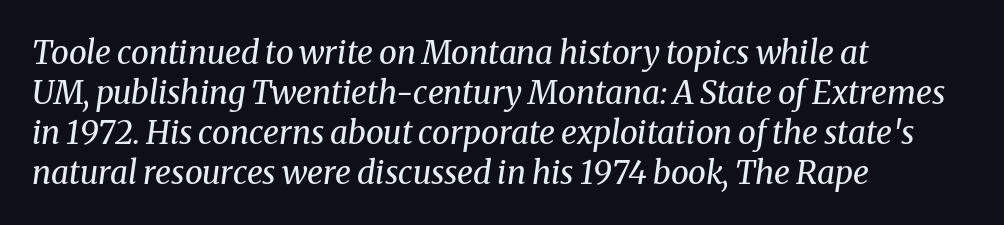
The image shows 32 px regular-weight serif type, italic (leaning right); set left-aligned, normal line spacing (1.25x), normal letter spacing, not underlined; medium stroke contrast and a medium x-height.
